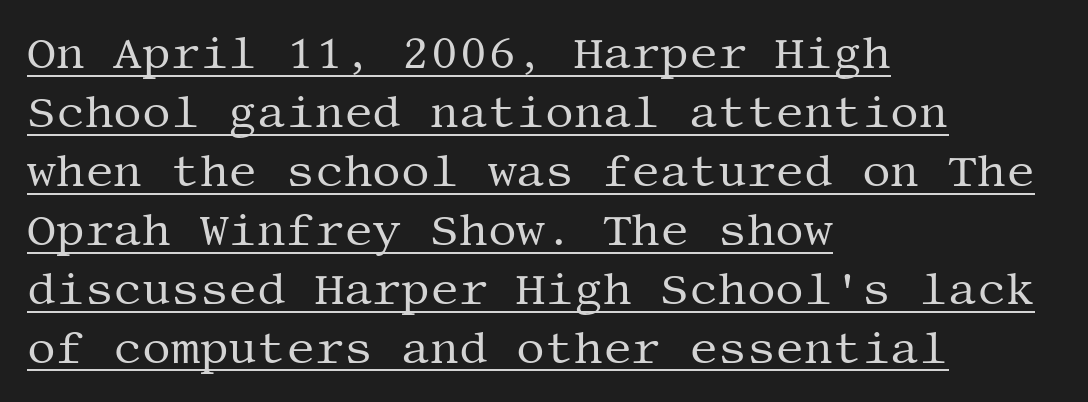
Notice how descenders clear the ascenders below comfortably — that's standard leading. Does a line run under the words? Yes, clearly. Weight: in the light-to-regular range. Ordinary non-slanted type is in use.
